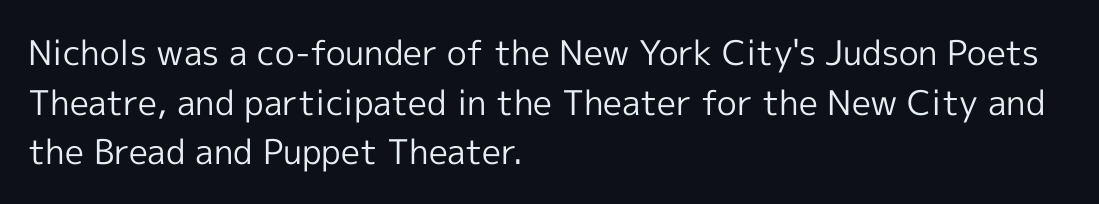
Descenders hang freely into open space. The rendering shows plain stroke endings on the letterforms — a sans-serif design. Caption: multi-line text, flush left, ragged right. Designer's note — italics off, roman on. Weight: in the light-to-regular range. Caption: standard tracking, unaltered.
